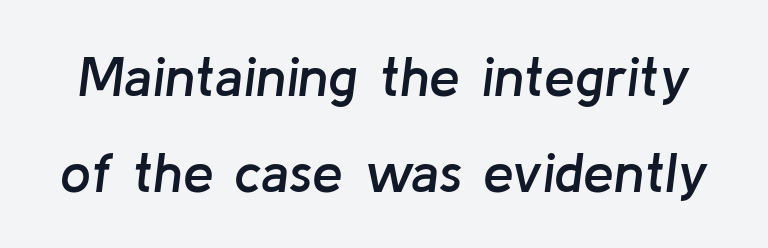
{"italic": "yes", "lean": "right", "slant_degrees": 8, "bold": "semi", "weight": "semibold", "width": "normal", "stroke_contrast": "low", "x_height": "medium", "monospaced": "no", "underline": "no", "line_spacing_ratio": 1.74, "letter_spacing": "normal", "letter_spacing_em": 0.0, "glyph_px": 55}
